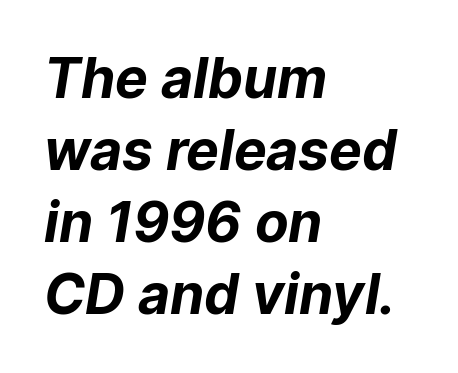
Honestly, the letter spacing is just normal — you wouldn't notice it. Baseline-to-baseline distance is the conventional proportion of letter height. The words here are not underlined. Does the weight exceed regular? Yes, all the way to bold.
